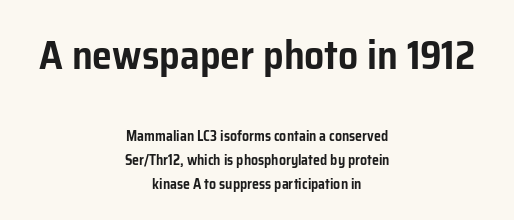
The image shows 40 px sans-serif type, upright; set centered, line spacing 1.74x, normal letter spacing, not underlined; the first (top) block is 2.86x larger; low stroke contrast and a medium x-height.
